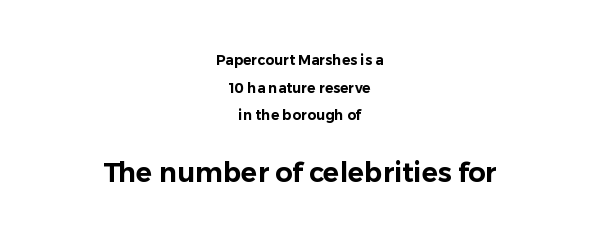
Quick note: underline off. The type sits square on the baseline with zero lean. Leading is clearly above the norm, producing a sparse column. Look at the glyph heights: the lower group is clearly the bigger setting.
